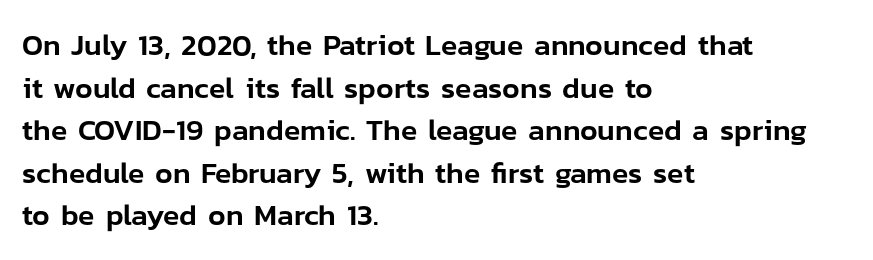
The horizontal fit of the characters is conventional and even. This is roman type, the default non-slanted kind. Note: no serifs on the glyphs. The designer left line spacing at the default. This sample has the flowing, uneven cadence of proportional lettering. Left-aligned paragraph, ragged on the right.
